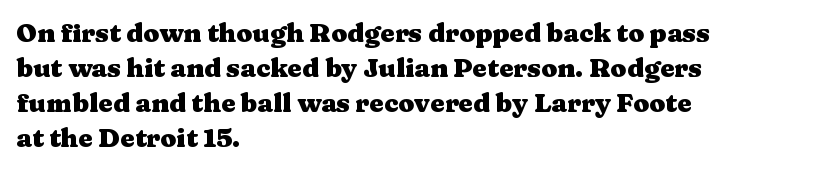
The image shows 26 px bold type, upright; set left-aligned, normal line spacing (1.35x), normal letter spacing, not underlined.
